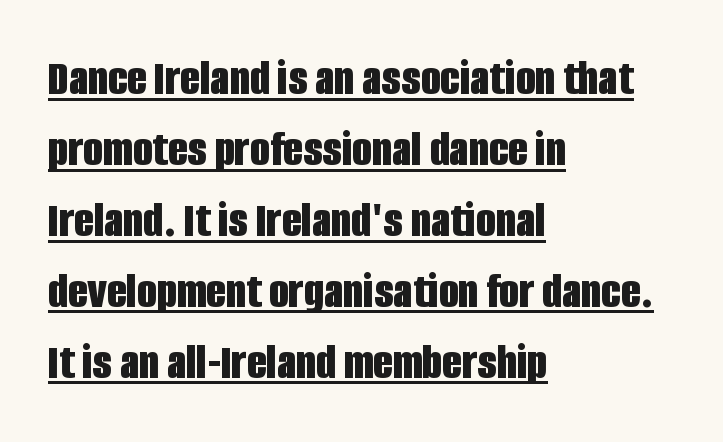
The image shows 51 px bold, condensed sans-serif type, upright; set left-aligned, normal line spacing (1.39x), normal letter spacing, underlined; low stroke contrast and a large x-height.
